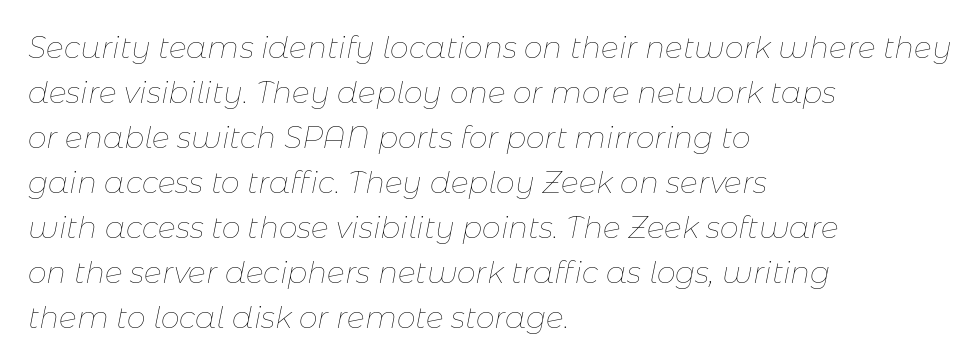
Q: Is the text bold? A: No.
Q: Is the text italic (slanted)? A: Yes, it leans right by about 11 degrees.
Q: Is the text underlined? A: No.
Q: How is the paragraph aligned? A: Left-aligned.
Q: Is the spacing between letters normal or unusually wide? A: Normal.
Q: Is the spacing between lines tight, normal or loose? A: Normal.
Q: Width (condensed, normal, or wide)? A: Normal.
Q: Stroke contrast? A: Low.
Q: x-height? A: Medium.
Q: Monospaced? A: No.
